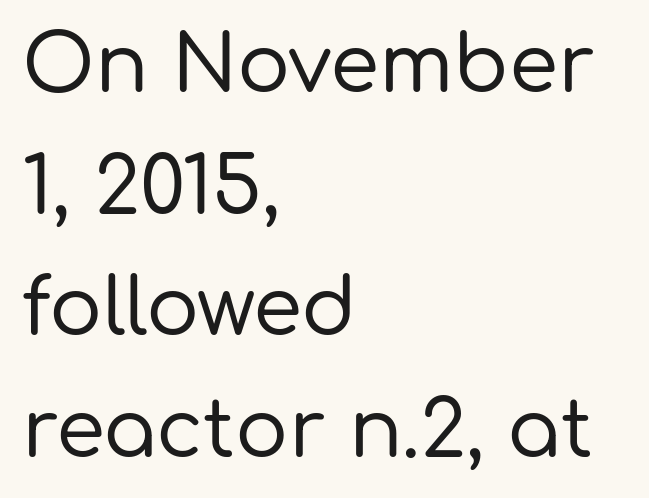
This sample uses a sans-serif face. Varying glyph widths throughout — classic text-font behaviour. Observe the ordinary spacing: letters are neighbours, not strangers. The rendering uses a moderate line-height, typical for paragraphs. One-word summary of the alignment: left. The gap between lines stays unmarked.
